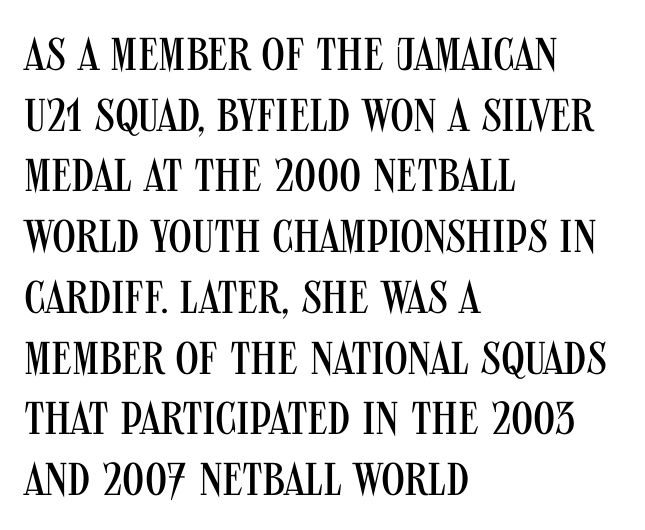
Q: Is the text bold? A: No.
Q: Is the text italic (slanted)? A: No, it is upright.
Q: Is the typeface a serif or a sans-serif typeface? A: Sans-serif.
Q: Is the text underlined? A: No.
Q: How is the paragraph aligned? A: Left-aligned.
Q: Is the spacing between letters normal or unusually wide? A: Normal.
Q: Is the spacing between lines tight, normal or loose? A: Normal.
Q: Width (condensed, normal, or wide)? A: Condensed.
Q: Stroke contrast? A: Medium.
Q: x-height? A: Large.
Q: Monospaced? A: No.
